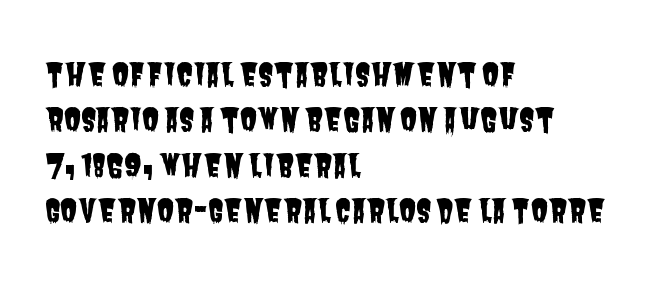
The image shows 31 px condensed sans-serif type; set left-aligned, normal line spacing (1.46x), normal letter spacing, not underlined; low stroke contrast and a large x-height.
